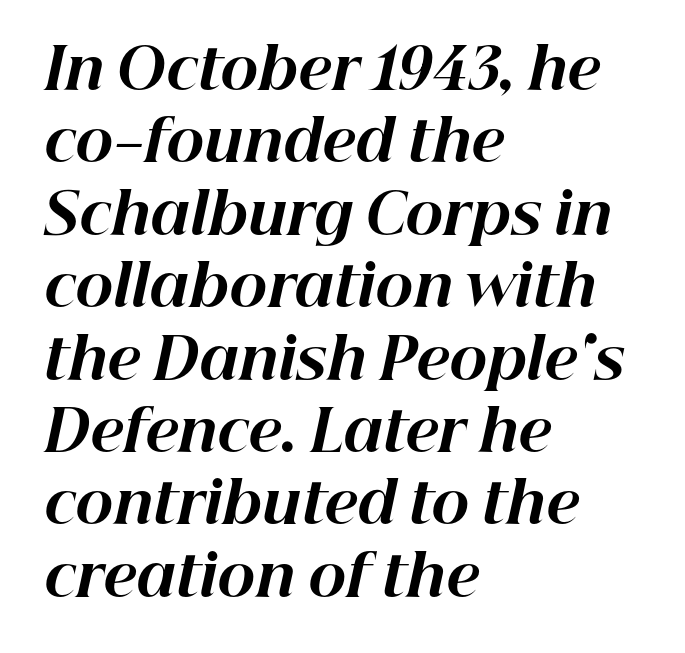
The image shows 57 px bold type, italic (leaning right); set left-aligned, normal line spacing (1.27x), normal letter spacing, not underlined; high stroke contrast and a medium x-height.
